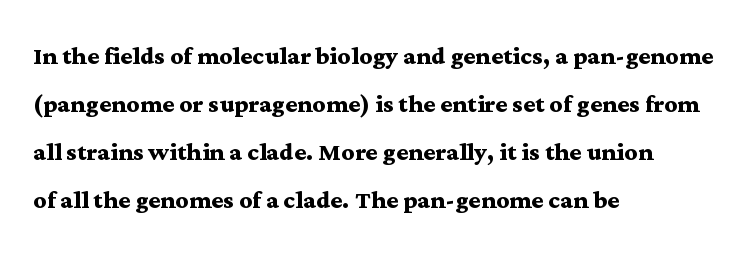
In terms of leading, this rendering sits right in the middle. The letters stand straight up with perfectly vertical stems. The strokes are fattened all the way to bold. Classification — serif.
